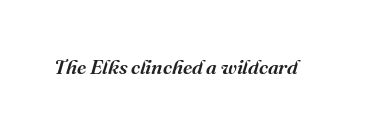
The image shows 20 px text type, italic (leaning right); set normal letter spacing, not underlined.
